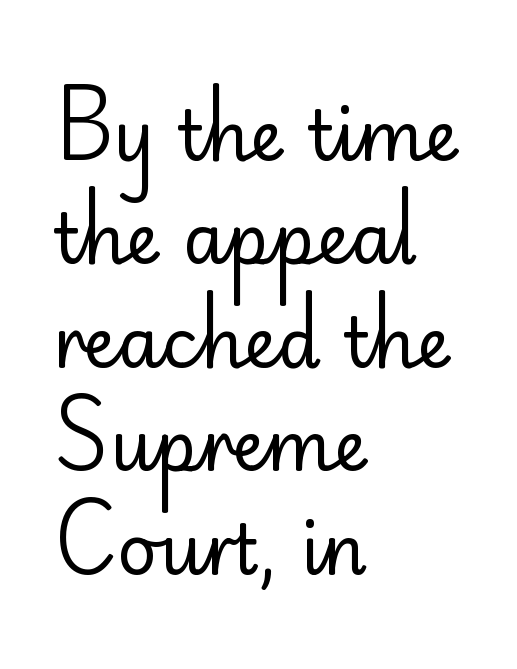
{"serif": "no", "italic": "no", "bold": "no", "weight": "regular", "width": "normal", "stroke_contrast": "low", "x_height": "small", "monospaced": "no", "underline": "no", "align": "left", "line_spacing": "normal", "line_spacing_ratio": 1.5, "letter_spacing": "normal", "letter_spacing_em": 0.0, "glyph_px": 69}
